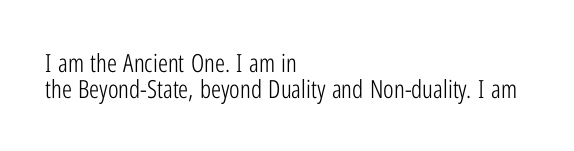
The image shows 25 px text type, upright; set left-aligned, tight line spacing (1.03x), normal letter spacing, not underlined.
